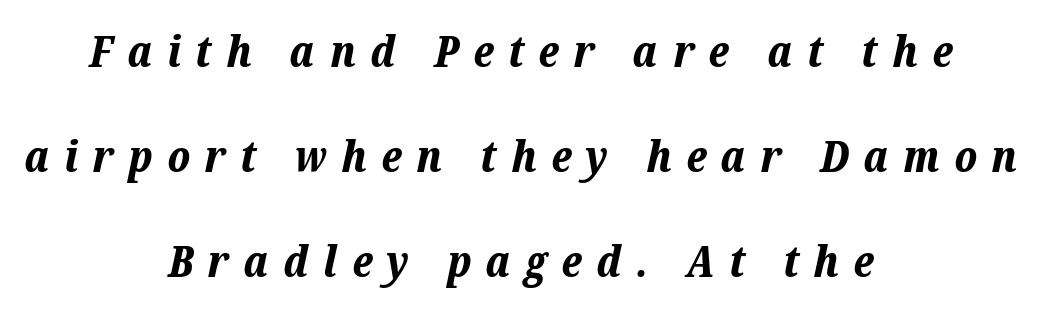
An italicized treatment has been applied to the whole sample. Is the type bold? Yes — the strokes are clearly thick and heavy. Does extra space separate the letters? Yes, quite a lot of it. Each letter keeps its own natural width here, so spacing adapts to shape. The line-height multiplier appears high, well above default. Leftover space on each line is divided equally before and after the words.
